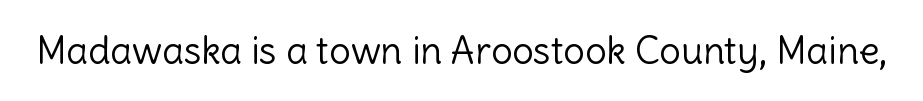
{"serif": "no", "italic": "no", "bold": "no", "weight": "light", "width": "normal", "x_height": "medium", "monospaced": "no", "underline": "no", "letter_spacing": "normal", "letter_spacing_em": 0.0, "glyph_px": 38}
